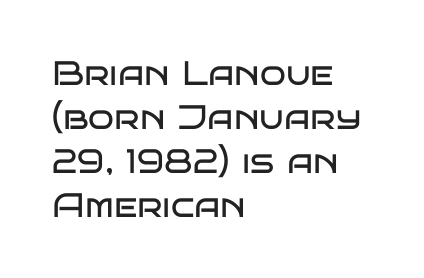
Q: Is the text bold? A: No.
Q: Is the text italic (slanted)? A: No, it is upright.
Q: Is the typeface a serif or a sans-serif typeface? A: Sans-serif.
Q: Is the text underlined? A: No.
Q: How is the paragraph aligned? A: Left-aligned.
Q: Is the spacing between letters normal or unusually wide? A: Normal.
Q: Is the spacing between lines tight, normal or loose? A: Normal.
Q: Width (condensed, normal, or wide)? A: Wide.
Q: Stroke contrast? A: Low.
Q: x-height? A: Large.
Q: Monospaced? A: No.
